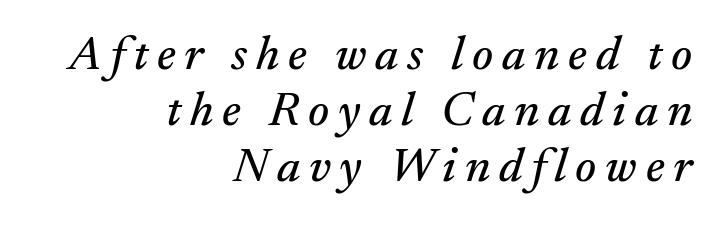
Which margin do the lines hug? The right one — the left edge is uneven. Decoration check: the copy has no underline. Slanted lettering throughout. Font category for this specimen: serif. Varying glyph widths throughout — classic text-font behaviour.
